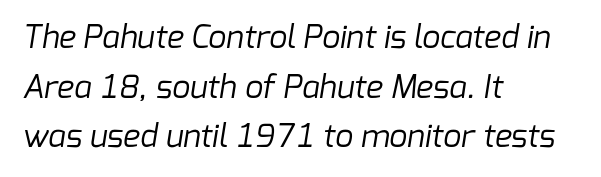
Q: Is the text bold? A: No.
Q: Is the typeface a serif or a sans-serif typeface? A: Sans-serif.
Q: Is the text underlined? A: No.
Q: How is the paragraph aligned? A: Left-aligned.
Q: Is the spacing between letters normal or unusually wide? A: Normal.
Q: Is the spacing between lines tight, normal or loose? A: Normal.
Q: Width (condensed, normal, or wide)? A: Normal.
Q: Stroke contrast? A: Low.
Q: x-height? A: Medium.
Q: Monospaced? A: No.
